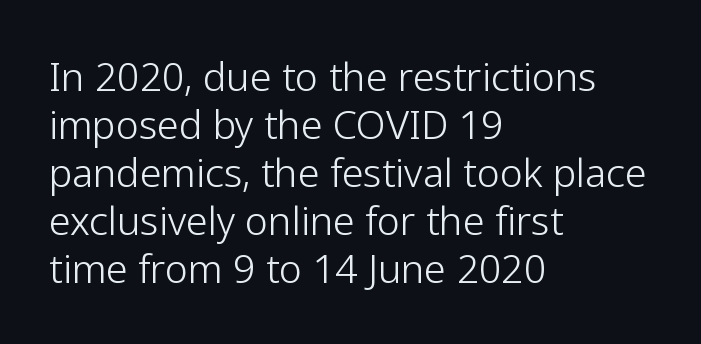
The image shows 39 px light sans-serif type, upright; set left-aligned, line spacing 1.23x, normal letter spacing, not underlined; low stroke contrast and a medium x-height.
